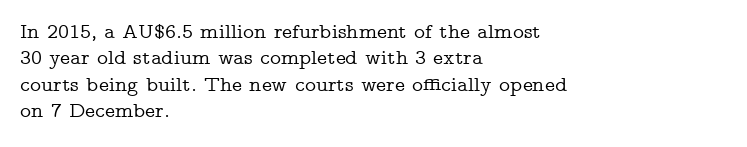
{"italic": "no", "underline": "no", "align": "left", "line_spacing": "normal", "line_spacing_ratio": 1.26, "letter_spacing": "normal", "letter_spacing_em": 0.0, "glyph_px": 21}
